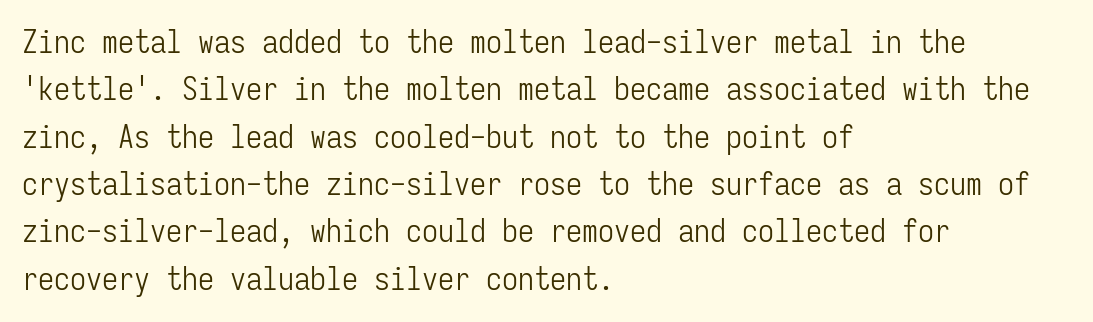
The image shows 32 px light, condensed sans-serif type, upright, monospaced; set left-aligned, normal line spacing (1.48x), normal letter spacing, not underlined; low stroke contrast and a medium x-height.
